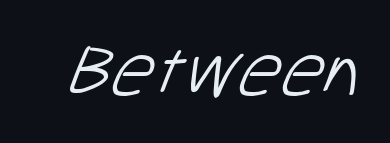
The image shows 76 px light sans-serif type; set normal letter spacing, not underlined; low stroke contrast and a medium x-height.
